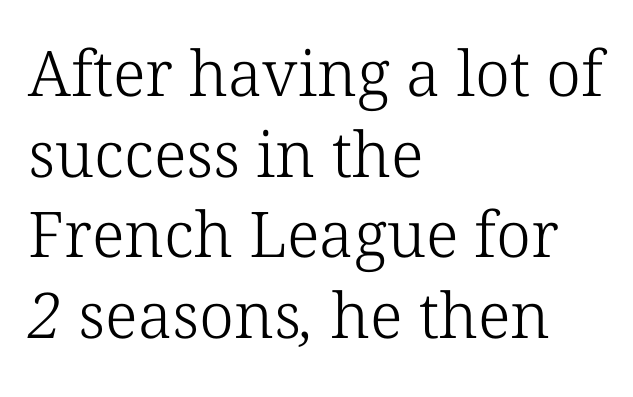
The image shows 63 px light serif type; set left-aligned, normal line spacing (1.28x), normal letter spacing, not underlined; low stroke contrast and a medium x-height.
